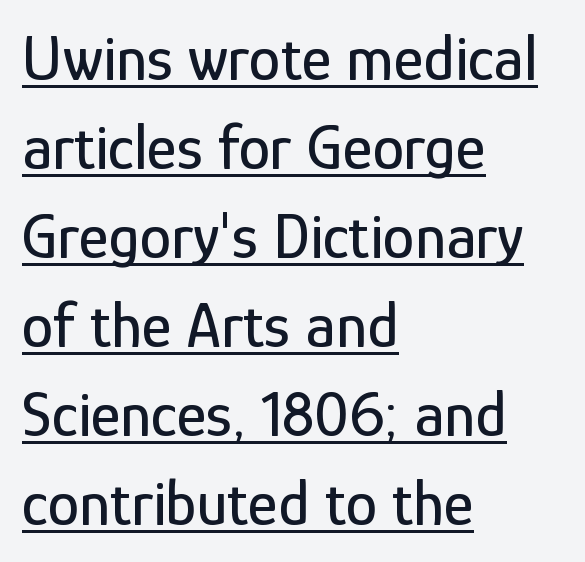
Is this a fixed-width face? No — the glyphs have proportional, varying widths. Caption: standard tracking, unaltered. Nope, no serifs anywhere on these letters. The compositor pushed each line to the left boundary. The font's upright variant was chosen for this text.
